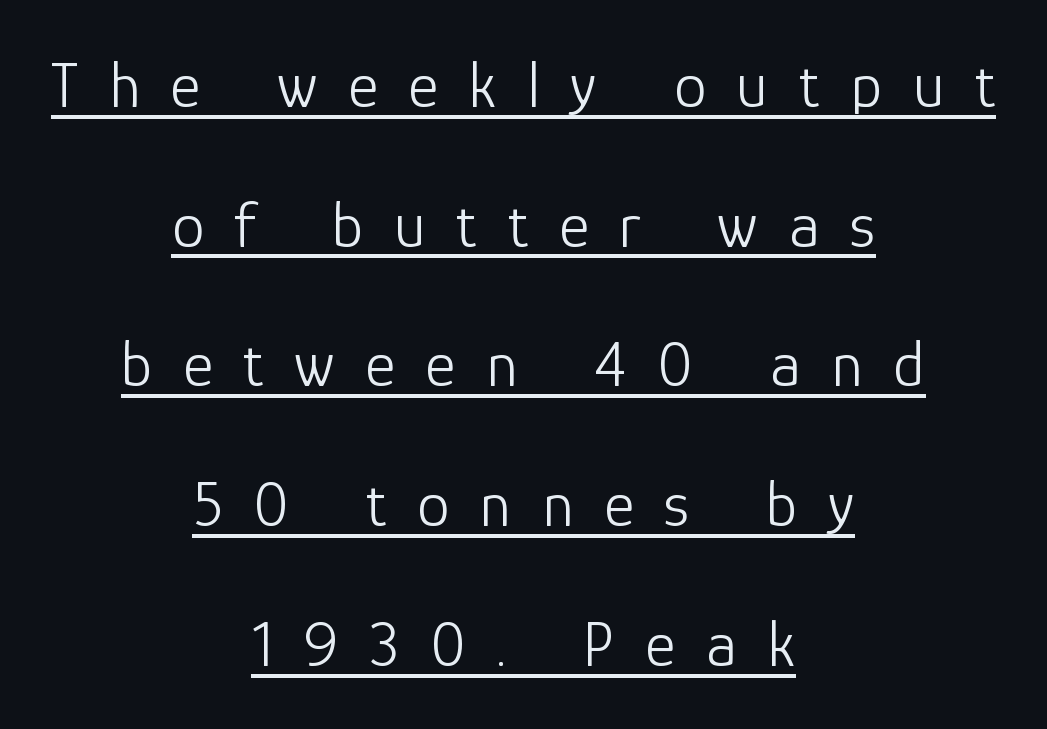
The image shows 65 px light sans-serif type, upright; set centered, loose line spacing (2.15x), unusually wide letter spacing (+0.47 em), underlined; low stroke contrast and a medium x-height.
